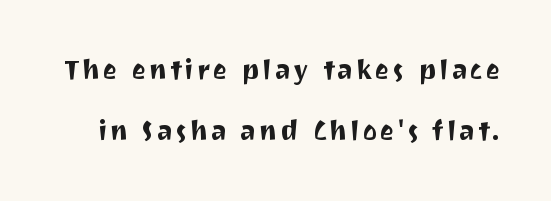
The image shows 27 px text type, upright; set loose line spacing (2.26x), not underlined.
